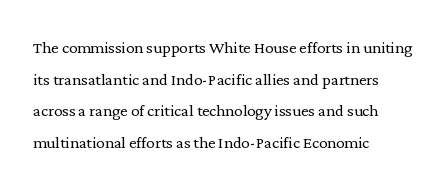
Style check: upright. Leftover space on each line is placed entirely after the last word. The rows are spaced the way most documents space them. The font is comparable to plain body text, perhaps lighter. Honestly, there is no underline to notice here at all. Nobody touched the tracking dial on this one.
